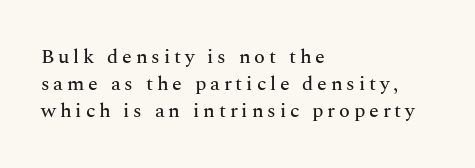
The lines sit at an ordinary, default distance from one another. This is the regular roman posture of the typeface. Compared with a centered layout, this one pins lines to the left instead. Clear beneath every line of the passage.
